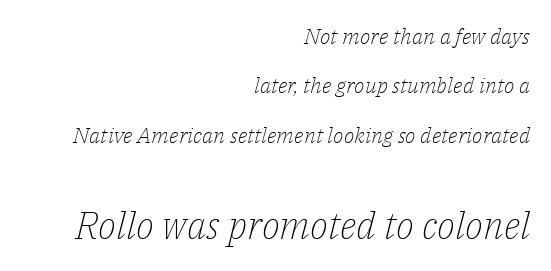
{"serif": "yes", "italic": "yes", "lean": "right", "slant_degrees": 14, "bold": "no", "weight": "light", "width": "normal", "stroke_contrast": "low", "x_height": "medium", "monospaced": "no", "underline": "no", "align": "right", "line_spacing": "loose", "line_spacing_ratio": 2.25, "letter_spacing": "normal", "letter_spacing_em": 0.0, "larger_block": "second", "size_ratio": 1.73, "glyph_px": 38}
